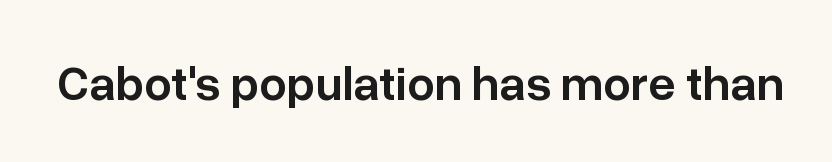
{"serif": "no", "italic": "no", "bold": "semi", "weight": "semibold", "width": "normal", "stroke_contrast": "low", "x_height": "medium", "monospaced": "no", "underline": "no", "letter_spacing": "normal", "letter_spacing_em": 0.0, "glyph_px": 49}
